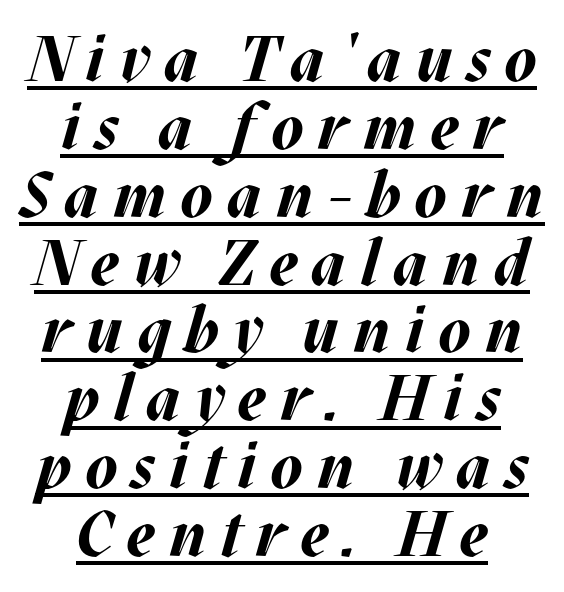
Q: Is the text bold? A: Yes.
Q: Is the text italic (slanted)? A: Yes, it leans right by about 17 degrees.
Q: Is the text underlined? A: Yes.
Q: How is the paragraph aligned? A: Centered.
Q: Is the spacing between letters normal or unusually wide? A: Unusually wide.
Q: Is the spacing between lines tight, normal or loose? A: Tight.
Q: Width (condensed, normal, or wide)? A: Normal.
Q: Stroke contrast? A: Medium.
Q: x-height? A: Large.
Q: Monospaced? A: No.
